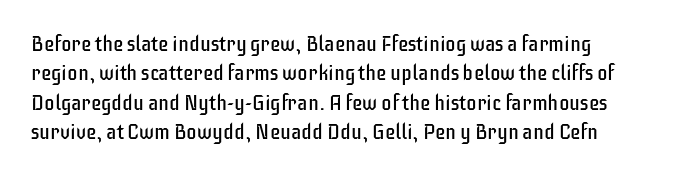
Q: Is the text bold? A: No.
Q: Is the text italic (slanted)? A: No, it is upright.
Q: Is the text underlined? A: No.
Q: How is the paragraph aligned? A: Left-aligned.
Q: Is the spacing between letters normal or unusually wide? A: Normal.
Q: Is the spacing between lines tight, normal or loose? A: Normal.
